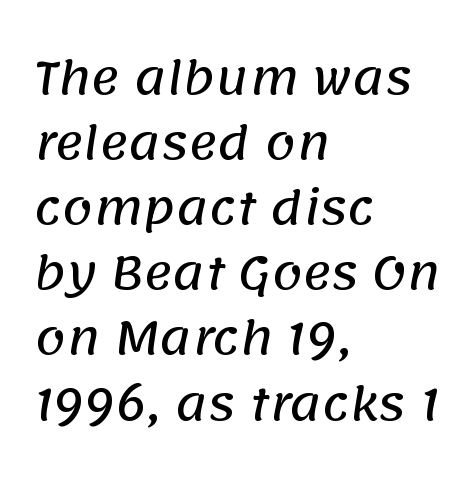
Q: Is the typeface a serif or a sans-serif typeface? A: Sans-serif.
Q: Is the text underlined? A: No.
Q: How is the paragraph aligned? A: Left-aligned.
Q: Is the spacing between letters normal or unusually wide? A: Normal.
Q: Is the spacing between lines tight, normal or loose? A: Normal.
Q: Width (condensed, normal, or wide)? A: Normal.
Q: Stroke contrast? A: Low.
Q: x-height? A: Large.
Q: Monospaced? A: No.
